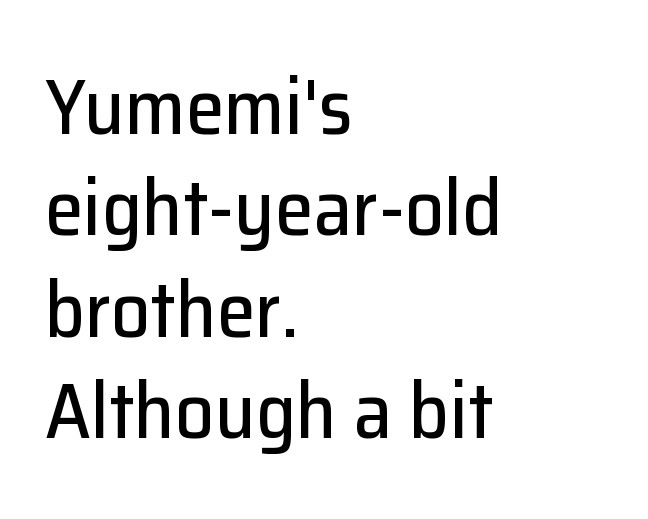
{"serif": "no", "italic": "no", "width": "normal", "stroke_contrast": "low", "x_height": "medium", "monospaced": "no", "underline": "no", "align": "left", "line_spacing": "normal", "line_spacing_ratio": 1.3, "letter_spacing": "normal", "letter_spacing_em": 0.0, "glyph_px": 78}
